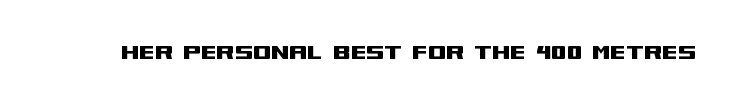
{"italic": "no", "underline": "no", "letter_spacing": "normal", "letter_spacing_em": 0.0, "glyph_px": 26}
